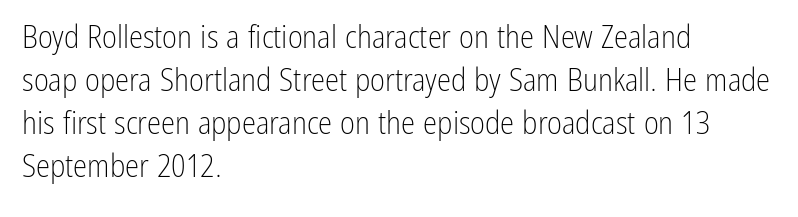
{"serif": "no", "italic": "no", "bold": "no", "weight": "light", "width": "condensed", "stroke_contrast": "low", "x_height": "medium", "monospaced": "no", "underline": "no", "align": "left", "line_spacing": "normal", "line_spacing_ratio": 1.34, "letter_spacing": "normal", "letter_spacing_em": 0.0, "glyph_px": 32}
